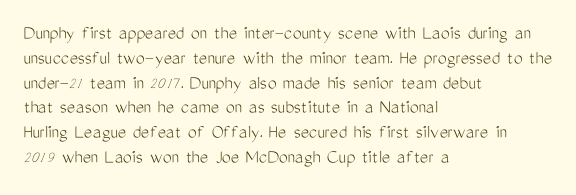
Each stroke keeps to a modest, everyday thickness or less. The type is set solid horizontally, with unmodified tracking. Italic: no, the glyphs are upright roman. In CSS terms this would be text-align: left.
